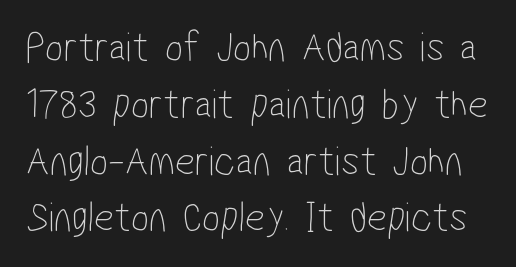
The image shows 43 px thin, condensed sans-serif type; set normal line spacing (1.32x), normal letter spacing, not underlined; low stroke contrast and a medium x-height.
